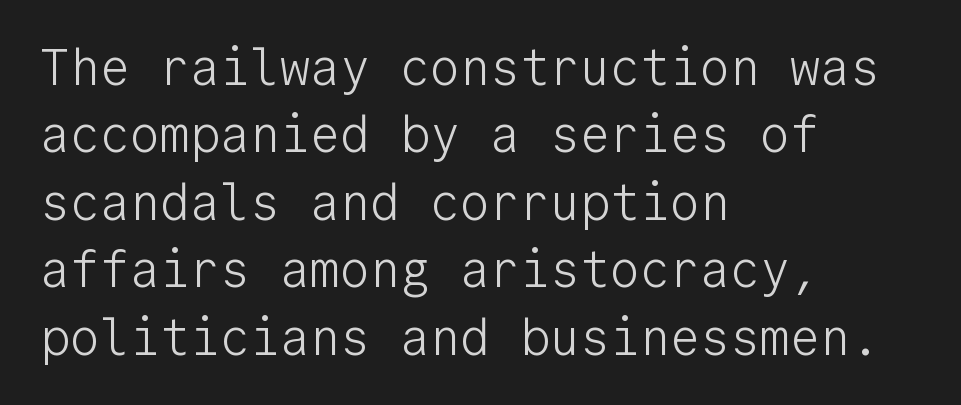
Nothing sits at the stroke ends, so this counts as sans-serif. Line starts are locked; line ends wander. Nope, not italic — everything's standing straight. No letter is thick-stroked: the sample isn't bold.
